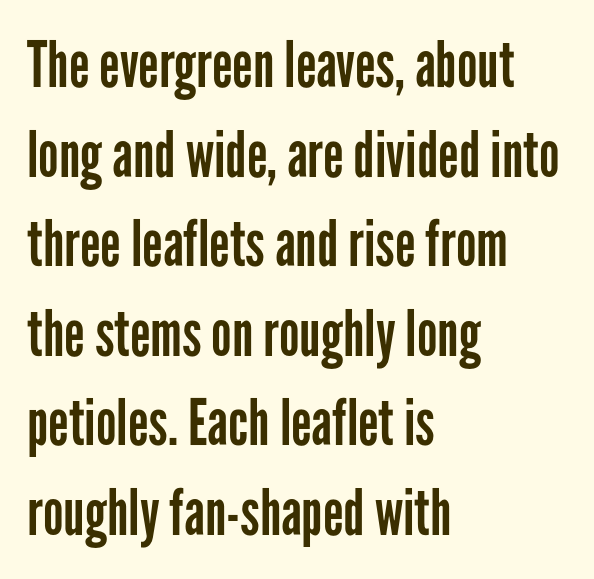
The image shows 64 px regular-weight, condensed sans-serif type, upright; set left-aligned, normal line spacing (1.4x), normal letter spacing, not underlined; low stroke contrast and a medium x-height.
